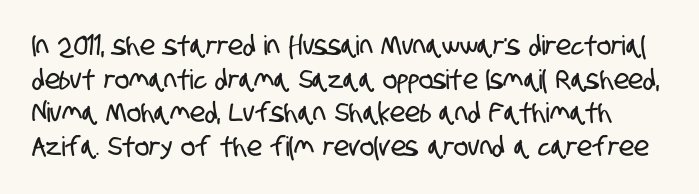
{"underline": "no", "line_spacing": "normal", "line_spacing_ratio": 1.25, "letter_spacing": "normal", "letter_spacing_em": 0.0, "glyph_px": 27}
